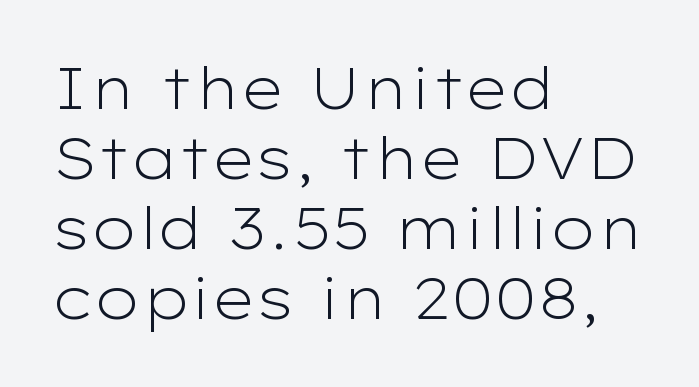
Q: Is the text bold? A: No.
Q: Is the text italic (slanted)? A: No, it is upright.
Q: Is the typeface a serif or a sans-serif typeface? A: Sans-serif.
Q: Is the text underlined? A: No.
Q: How is the paragraph aligned? A: Left-aligned.
Q: Is the spacing between letters normal or unusually wide? A: Normal.
Q: Width (condensed, normal, or wide)? A: Wide.
Q: Stroke contrast? A: Low.
Q: x-height? A: Medium.
Q: Monospaced? A: No.
